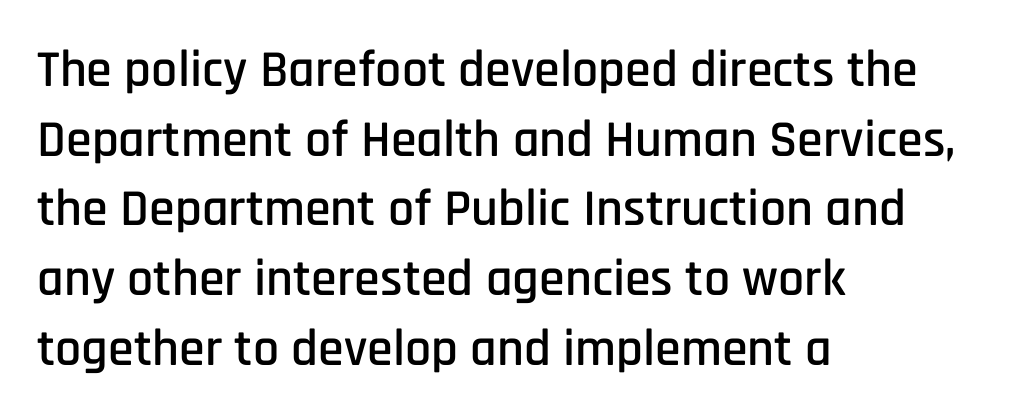
The image shows 52 px condensed sans-serif type, upright; set left-aligned, normal line spacing (1.34x), normal letter spacing, not underlined; low stroke contrast and a large x-height.
